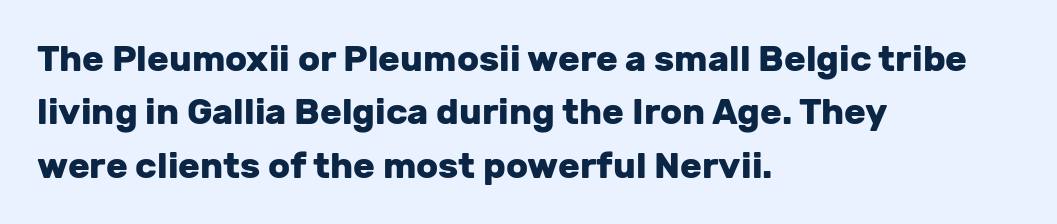
{"serif": "no", "italic": "no", "bold": "yes", "weight": "heavy", "width": "normal", "stroke_contrast": "low", "x_height": "medium", "monospaced": "no", "underline": "no", "align": "left", "line_spacing": "normal", "line_spacing_ratio": 1.48, "letter_spacing": "normal", "letter_spacing_em": 0.0, "glyph_px": 36}
